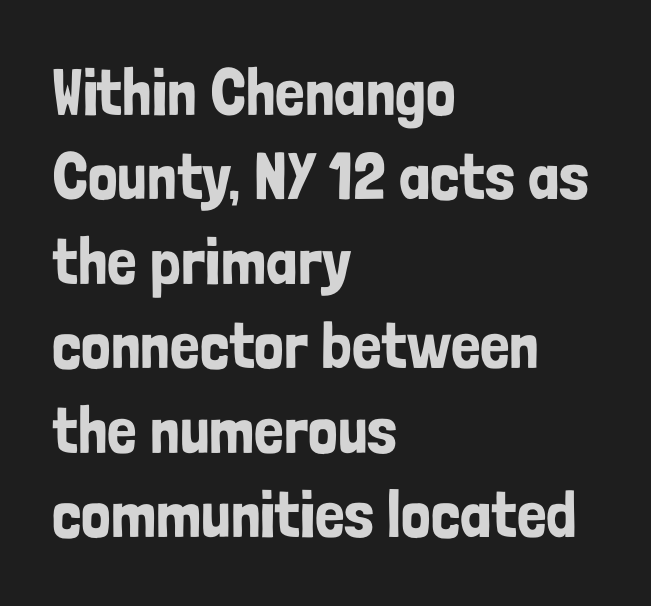
Q: Is the text italic (slanted)? A: No, it is upright.
Q: Is the typeface a serif or a sans-serif typeface? A: Sans-serif.
Q: Is the text underlined? A: No.
Q: How is the paragraph aligned? A: Left-aligned.
Q: Is the spacing between letters normal or unusually wide? A: Normal.
Q: Is the spacing between lines tight, normal or loose? A: Normal.
Q: Width (condensed, normal, or wide)? A: Condensed.
Q: Stroke contrast? A: Low.
Q: x-height? A: Medium.
Q: Monospaced? A: No.
